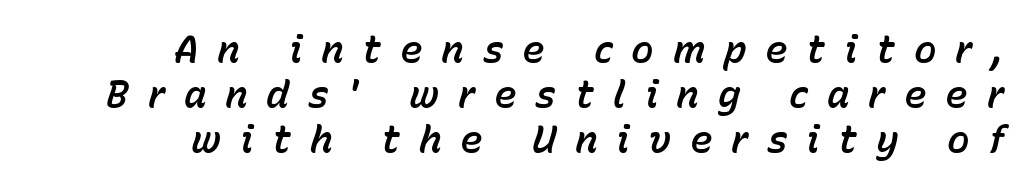
The face used here is proportionally spaced, like ordinary book or web type. Any mark beneath the type? The region is blank. The face used here is rendered with a markedly widened letterfit. Slanted lettering throughout. The paragraph has a hard right edge and a soft left edge.
